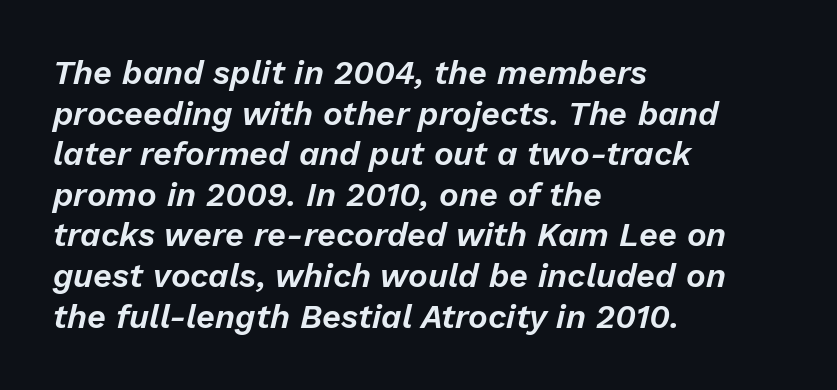
{"italic": "yes", "lean": "right", "slant_degrees": 13, "width": "normal", "stroke_contrast": "low", "x_height": "medium", "monospaced": "no", "underline": "no", "align": "left", "line_spacing_ratio": 1.23, "letter_spacing": "normal", "letter_spacing_em": 0.0, "glyph_px": 33}
